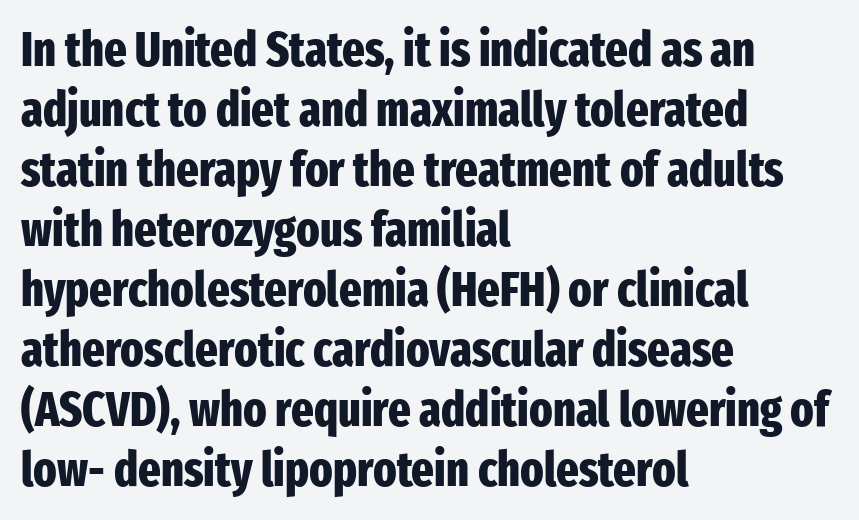
The image shows 48 px heavy, condensed sans-serif type, upright; set left-aligned, normal line spacing (1.25x), normal letter spacing, not underlined; low stroke contrast and a medium x-height.
